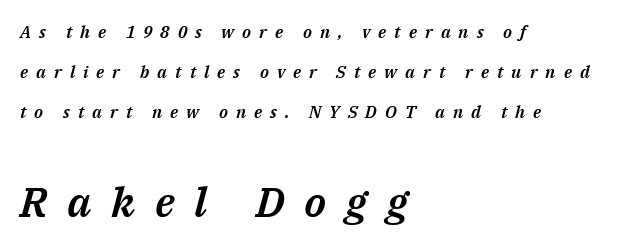
The image shows 42 px text type, italic (leaning right); set left-aligned, loose line spacing (2.34x), unusually wide letter spacing (+0.47 em), not underlined; the second (bottom) block is 2.47x larger; medium stroke contrast and a medium x-height.
